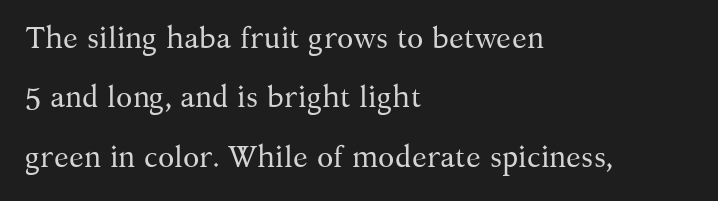
Q: Is the text bold? A: No.
Q: Is the text italic (slanted)? A: No, it is upright.
Q: Is the typeface a serif or a sans-serif typeface? A: Serif.
Q: Is the text underlined? A: No.
Q: How is the paragraph aligned? A: Left-aligned.
Q: Is the spacing between letters normal or unusually wide? A: Normal.
Q: Is the spacing between lines tight, normal or loose? A: Loose.
Q: Width (condensed, normal, or wide)? A: Normal.
Q: Stroke contrast? A: Medium.
Q: x-height? A: Medium.
Q: Monospaced? A: No.
